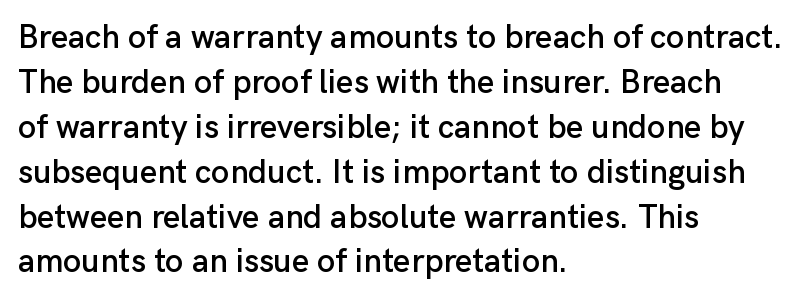
Q: Is the text italic (slanted)? A: No, it is upright.
Q: Is the typeface a serif or a sans-serif typeface? A: Sans-serif.
Q: Is the text underlined? A: No.
Q: How is the paragraph aligned? A: Left-aligned.
Q: Is the spacing between letters normal or unusually wide? A: Normal.
Q: Is the spacing between lines tight, normal or loose? A: Normal.
Q: Width (condensed, normal, or wide)? A: Normal.
Q: Stroke contrast? A: Low.
Q: x-height? A: Medium.
Q: Monospaced? A: No.
